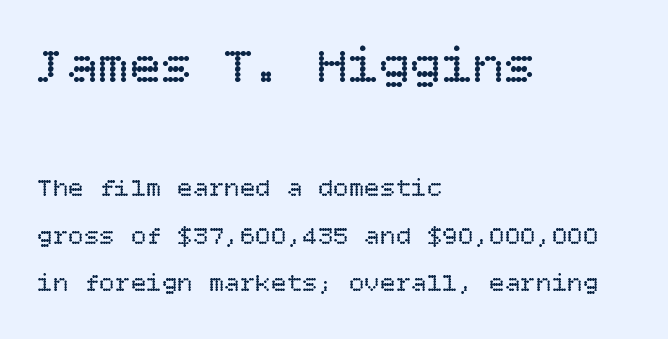
Q: Is the text bold? A: No.
Q: Is the text italic (slanted)? A: No, it is upright.
Q: Is the text underlined? A: No.
Q: How is the paragraph aligned? A: Left-aligned.
Q: Is the spacing between letters normal or unusually wide? A: Normal.
Q: Which block of text is set in a larger size, the first (top) or the second (bottom)? A: The first (top) one.
Q: Width (condensed, normal, or wide)? A: Normal.
Q: Stroke contrast? A: Low.
Q: x-height? A: Large.
